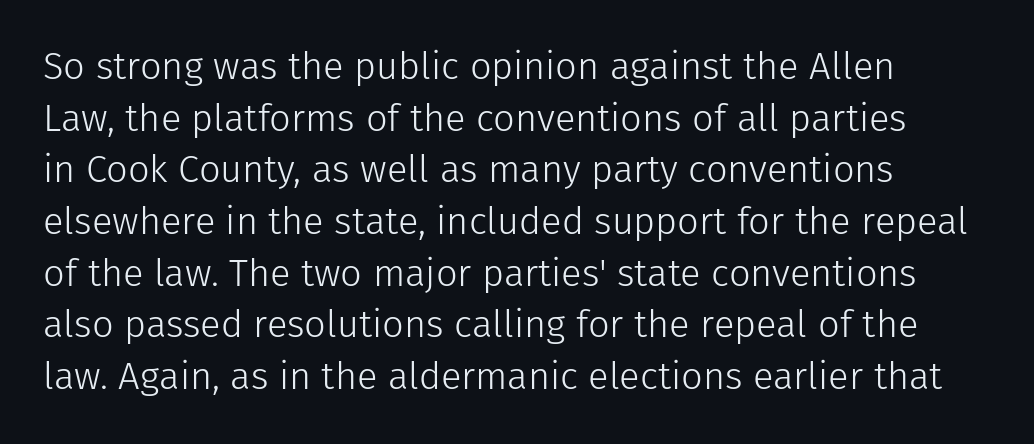
{"serif": "no", "italic": "no", "bold": "no", "weight": "light", "width": "normal", "stroke_contrast": "low", "x_height": "medium", "monospaced": "no", "underline": "no", "align": "left", "line_spacing": "normal", "line_spacing_ratio": 1.36, "letter_spacing": "normal", "letter_spacing_em": 0.0, "glyph_px": 38}
